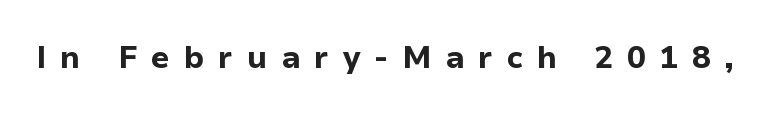
The image shows 31 px bold sans-serif type, upright; set unusually wide letter spacing (+0.45 em), not underlined; low stroke contrast and a medium x-height.
